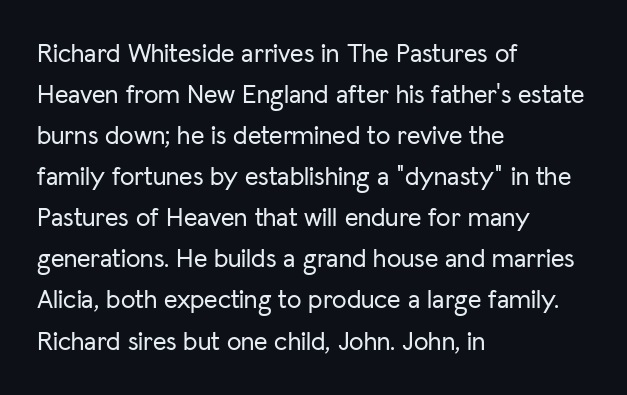
Descenders hang freely into open space. The font's upright variant was chosen for this text. Alignment: flush left. Leading: standard. The letterforms sit shoulder to shoulder at normal distance.
